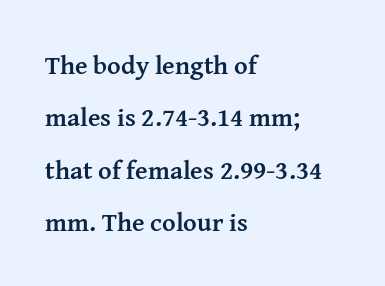
Q: Is the text bold? A: Yes.
Q: Is the text italic (slanted)? A: No, it is upright.
Q: Is the text underlined? A: No.
Q: How is the paragraph aligned? A: Left-aligned.
Q: Is the spacing between letters normal or unusually wide? A: Normal.
Q: Is the spacing between lines tight, normal or loose? A: Loose.
